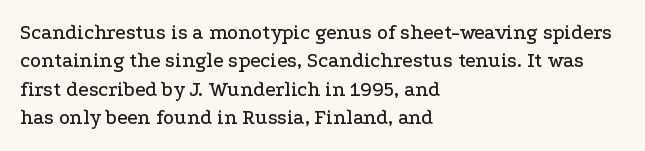
The image shows 21 px text type, upright; set left-aligned, normal line spacing (1.35x), normal letter spacing, not underlined.
